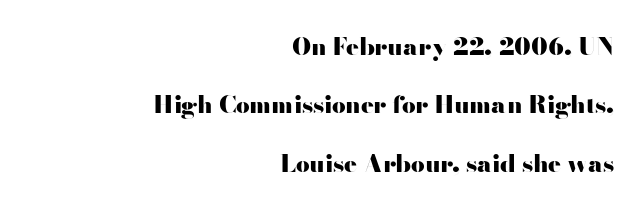
{"italic": "no", "bold": "yes", "underline": "no", "align": "right", "line_spacing": "loose", "line_spacing_ratio": 2.43, "letter_spacing": "normal", "letter_spacing_em": 0.0, "glyph_px": 24}
